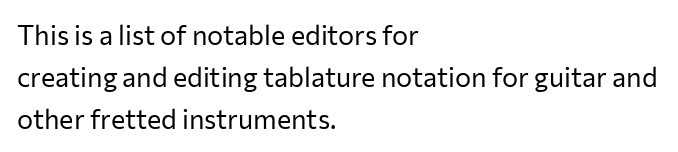
Q: Is the text bold? A: No.
Q: Is the text italic (slanted)? A: No, it is upright.
Q: Is the text underlined? A: No.
Q: How is the paragraph aligned? A: Left-aligned.
Q: Is the spacing between letters normal or unusually wide? A: Normal.
Q: Is the spacing between lines tight, normal or loose? A: Normal.
